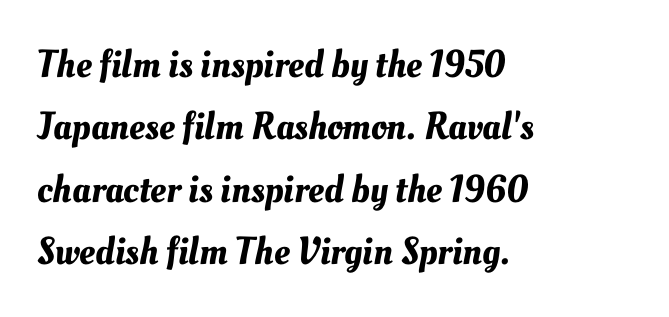
The image shows 39 px text type; set left-aligned, normal line spacing (1.6x), normal letter spacing, not underlined; medium stroke contrast and a small x-height.
